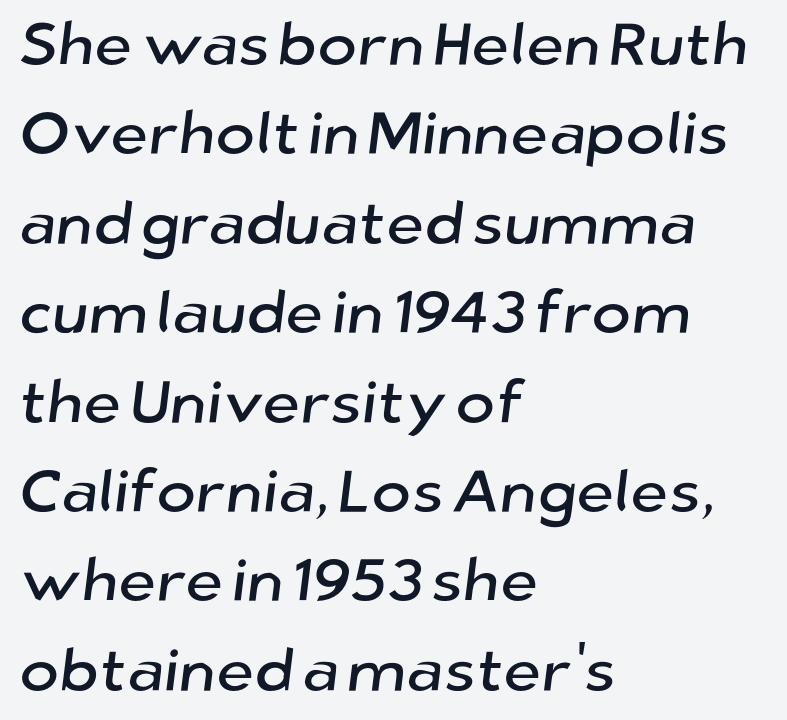
{"serif": "no", "width": "normal", "stroke_contrast": "low", "x_height": "medium", "monospaced": "no", "underline": "no", "align": "left", "line_spacing": "normal", "line_spacing_ratio": 1.49, "letter_spacing": "normal", "letter_spacing_em": 0.0, "glyph_px": 60}
